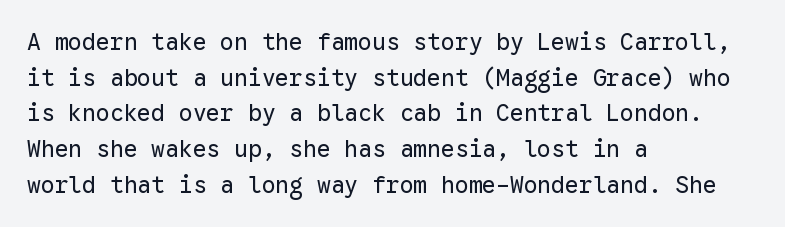
The image shows 23 px text type, upright; set left-aligned, normal line spacing (1.55x), normal letter spacing, not underlined.
